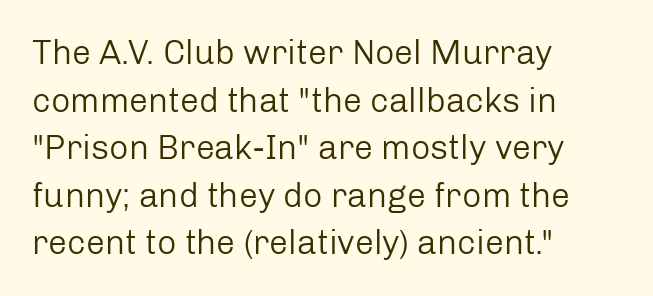
The image shows 34 px regular-weight sans-serif type, upright; set left-aligned, normal line spacing (1.4x), normal letter spacing, not underlined; low stroke contrast and a medium x-height.
